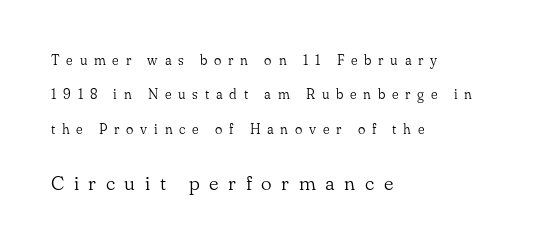
Q: Is the text bold? A: No.
Q: Is the text italic (slanted)? A: No, it is upright.
Q: Is the text underlined? A: No.
Q: How is the paragraph aligned? A: Left-aligned.
Q: Is the spacing between letters normal or unusually wide? A: Unusually wide.
Q: Is the spacing between lines tight, normal or loose? A: Loose.
Q: Which block of text is set in a larger size, the first (top) or the second (bottom)? A: The second (bottom) one.
